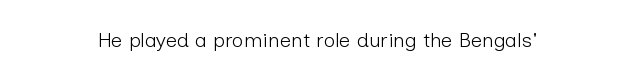
Q: Is the text bold? A: No.
Q: Is the text italic (slanted)? A: No, it is upright.
Q: Is the text underlined? A: No.
Q: Is the spacing between letters normal or unusually wide? A: Normal.
